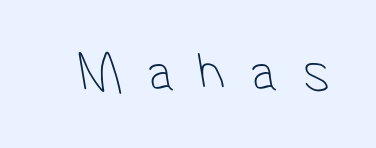
{"serif": "no", "bold": "no", "weight": "thin", "width": "condensed", "stroke_contrast": "low", "x_height": "medium", "monospaced": "no", "underline": "no", "letter_spacing": "wide", "letter_spacing_em": 0.41, "glyph_px": 61}
